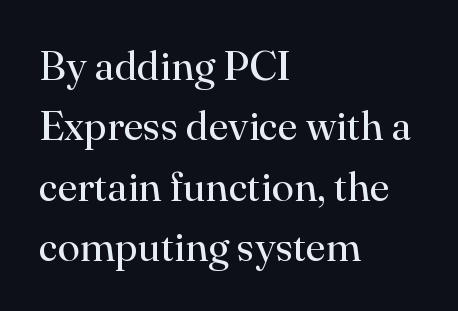
Stroke thickness stays within the range of a standard reading face or lighter. A typesetter would call this leading conventional body-copy spacing. Posture: vertical. Each line starts at the same left margin while the right side varies. The horizontal fit of the characters is conventional and even. Note: serifs present on the glyphs.
